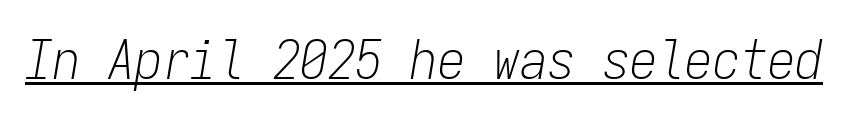
Q: Is the text bold? A: No.
Q: Is the text italic (slanted)? A: Yes, it leans right by about 9 degrees.
Q: Is the text underlined? A: Yes.
Q: Is the spacing between letters normal or unusually wide? A: Normal.
Q: Width (condensed, normal, or wide)? A: Condensed.
Q: Stroke contrast? A: Low.
Q: x-height? A: Medium.
Q: Monospaced? A: Yes.
